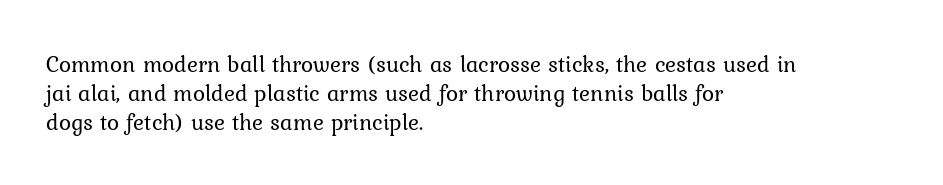
A typesetter would call this zero additional tracking. If you drew a line through each stem, it would be perfectly vertical. This block has exactly the height ordinary leading produces. Teacher's note: observe the even left margin — that is flush-left alignment. The area under the type is left untouched. This is not heavy type; no bold has been used.
